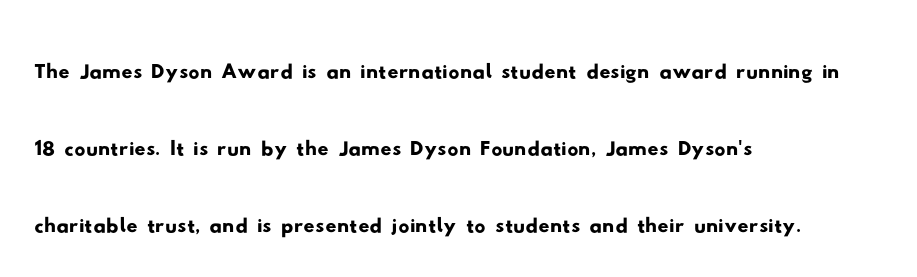
Q: Is the typeface a serif or a sans-serif typeface? A: Sans-serif.
Q: Is the text underlined? A: No.
Q: How is the paragraph aligned? A: Left-aligned.
Q: Is the spacing between letters normal or unusually wide? A: Normal.
Q: Is the spacing between lines tight, normal or loose? A: Normal.
Q: Width (condensed, normal, or wide)? A: Wide.
Q: Stroke contrast? A: Low.
Q: x-height? A: Small.
Q: Monospaced? A: No.
